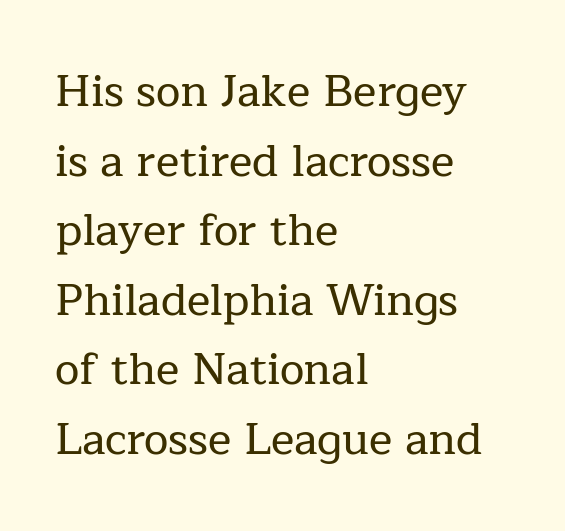
The image shows 44 px serif type, upright; set left-aligned, normal line spacing (1.58x), normal letter spacing, not underlined; low stroke contrast and a medium x-height.
